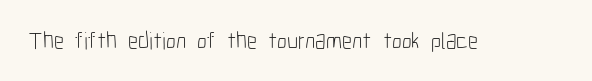
Q: Is the text bold? A: No.
Q: Is the text italic (slanted)? A: No, it is upright.
Q: Is the text underlined? A: No.
Q: Is the spacing between letters normal or unusually wide? A: Normal.
